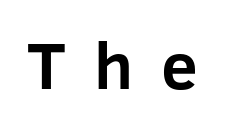
The image shows 66 px bold sans-serif type, upright; set unusually wide letter spacing (+0.42 em), not underlined; low stroke contrast and a medium x-height.
